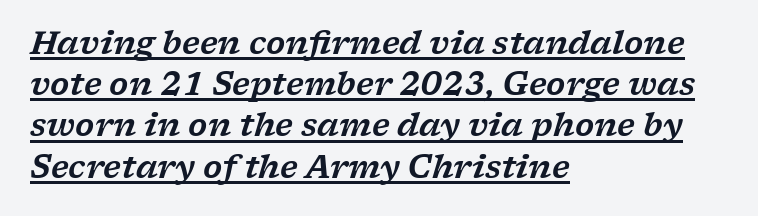
{"serif": "yes", "italic": "yes", "lean": "right", "slant_degrees": 17, "width": "wide", "stroke_contrast": "low", "x_height": "medium", "monospaced": "no", "underline": "yes", "align": "left", "line_spacing": "normal", "line_spacing_ratio": 1.33, "letter_spacing": "normal", "letter_spacing_em": 0.0, "glyph_px": 31}
